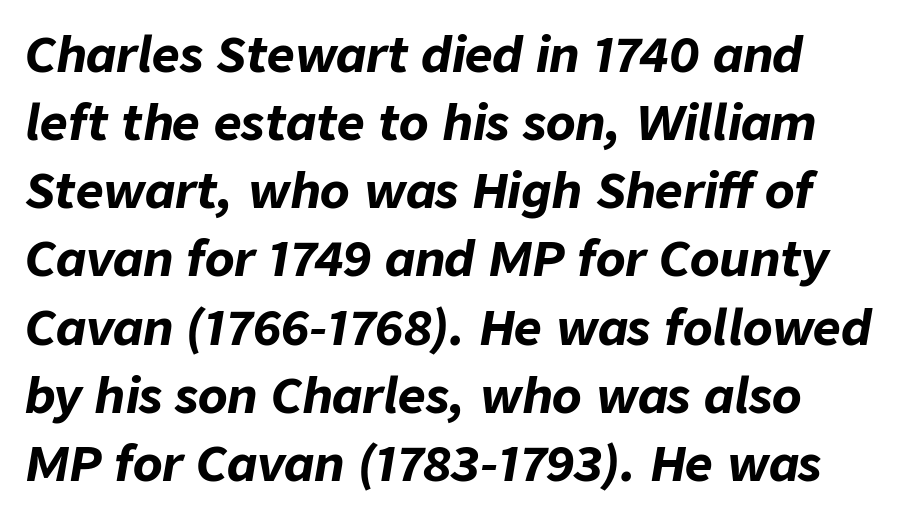
Q: Is the text bold? A: Yes.
Q: Is the text italic (slanted)? A: Yes, it leans right by about 9 degrees.
Q: Is the text underlined? A: No.
Q: Is the spacing between letters normal or unusually wide? A: Normal.
Q: Is the spacing between lines tight, normal or loose? A: Normal.
Q: Width (condensed, normal, or wide)? A: Normal.
Q: Stroke contrast? A: Low.
Q: x-height? A: Medium.
Q: Monospaced? A: No.
